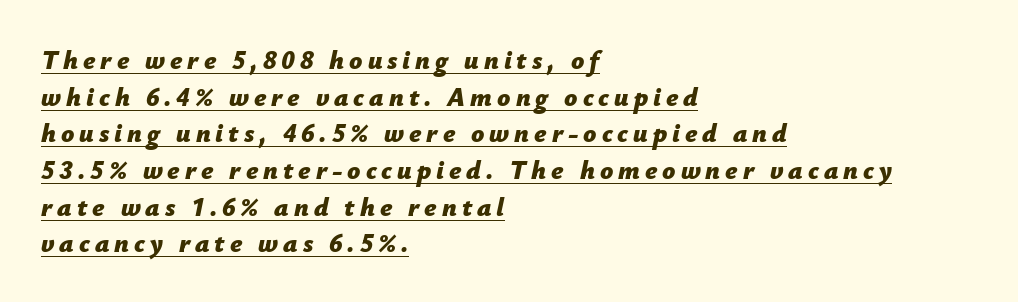
Q: Is the text bold? A: Yes.
Q: Is the text italic (slanted)? A: Yes, it leans right by about 12 degrees.
Q: Is the text underlined? A: Yes.
Q: How is the paragraph aligned? A: Left-aligned.
Q: Is the spacing between lines tight, normal or loose? A: Normal.
